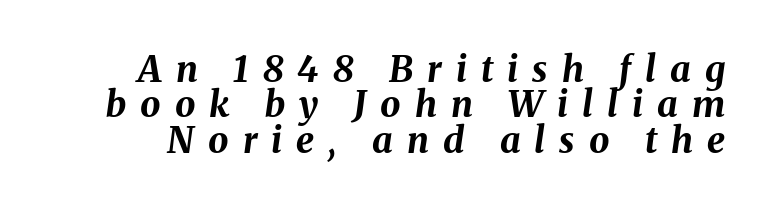
{"italic": "yes", "lean": "right", "slant_degrees": 8, "bold": "yes", "weight": "bold", "width": "normal", "stroke_contrast": "medium", "x_height": "medium", "monospaced": "no", "underline": "no", "line_spacing": "tight", "line_spacing_ratio": 0.98, "letter_spacing": "wide", "letter_spacing_em": 0.39, "glyph_px": 36}
